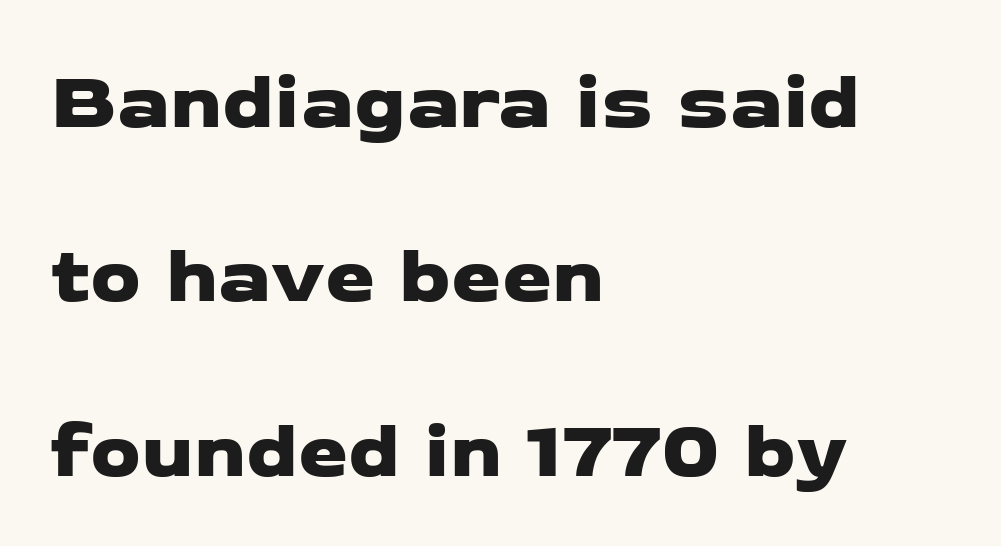
Nothing unusual about the tracking: characters are spaced as the font intends. The space between consecutive lines is lavish. Typographically, this falls in the sans-serif category. The gap between lines stays unmarked. These lines stack with their left ends in a neat column. Proportional: the letters do not fall into vertical columns.
